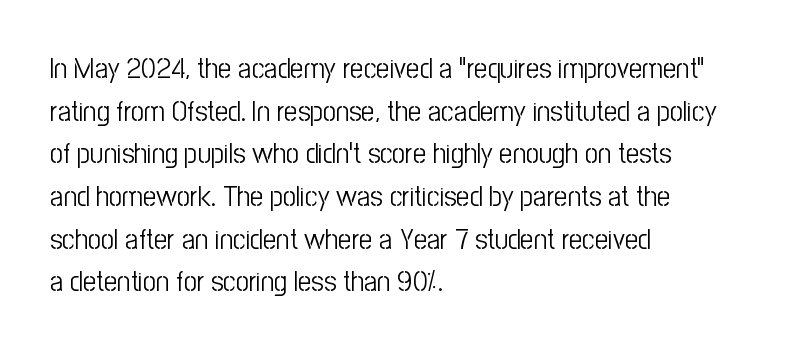
{"serif": "no", "italic": "no", "bold": "no", "weight": "light", "width": "condensed", "stroke_contrast": "low", "x_height": "medium", "monospaced": "no", "underline": "no", "align": "left", "line_spacing": "normal", "line_spacing_ratio": 1.47, "letter_spacing": "normal", "letter_spacing_em": 0.0, "glyph_px": 29}
